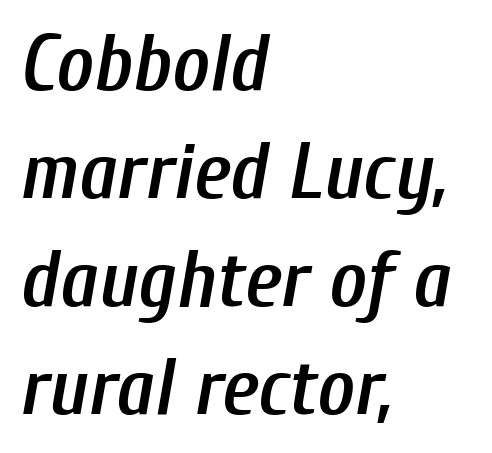
Q: Is the text bold? A: Semi-bold.
Q: Is the text italic (slanted)? A: Yes, it leans right by about 10 degrees.
Q: Is the text underlined? A: No.
Q: How is the paragraph aligned? A: Left-aligned.
Q: Is the spacing between letters normal or unusually wide? A: Normal.
Q: Is the spacing between lines tight, normal or loose? A: Normal.
Q: Width (condensed, normal, or wide)? A: Condensed.
Q: Stroke contrast? A: Low.
Q: x-height? A: Medium.
Q: Monospaced? A: No.
